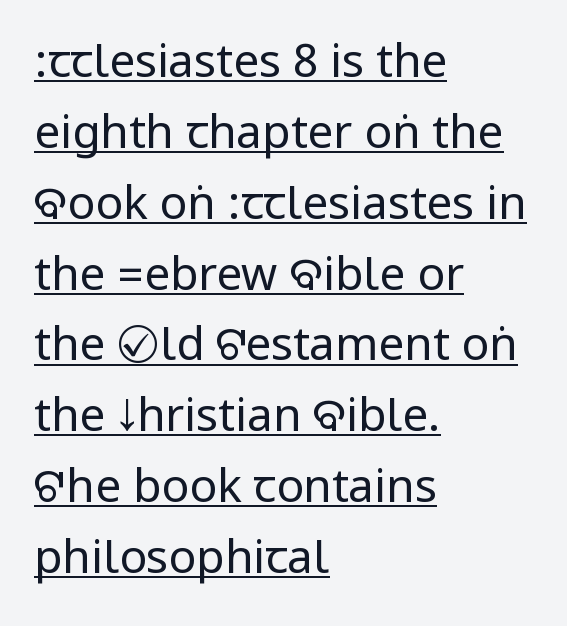
Q: Is the text bold? A: No.
Q: Is the text italic (slanted)? A: No, it is upright.
Q: Is the typeface a serif or a sans-serif typeface? A: Sans-serif.
Q: Is the text underlined? A: Yes.
Q: How is the paragraph aligned? A: Left-aligned.
Q: Is the spacing between letters normal or unusually wide? A: Normal.
Q: Is the spacing between lines tight, normal or loose? A: Normal.
Q: Width (condensed, normal, or wide)? A: Condensed.
Q: Stroke contrast? A: Low.
